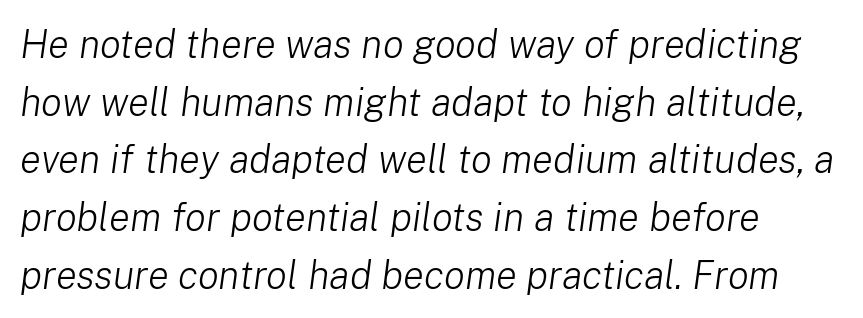
No chunkiness to these letters — they're not bold. The leading is moderate, giving the passage an even texture. Posture: slanted. A classic flush-left, rag-right setting is used for this passage. How are the letters spaced? Ordinarily, with no added tracking. The baseline area is clear.
